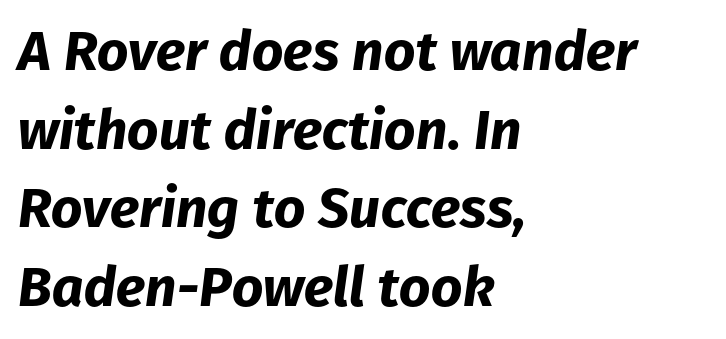
{"italic": "yes", "lean": "right", "slant_degrees": 8, "bold": "yes", "weight": "bold", "width": "normal", "stroke_contrast": "low", "x_height": "medium", "monospaced": "no", "underline": "no", "align": "left", "line_spacing": "normal", "line_spacing_ratio": 1.43, "letter_spacing": "normal", "letter_spacing_em": 0.0, "glyph_px": 55}
